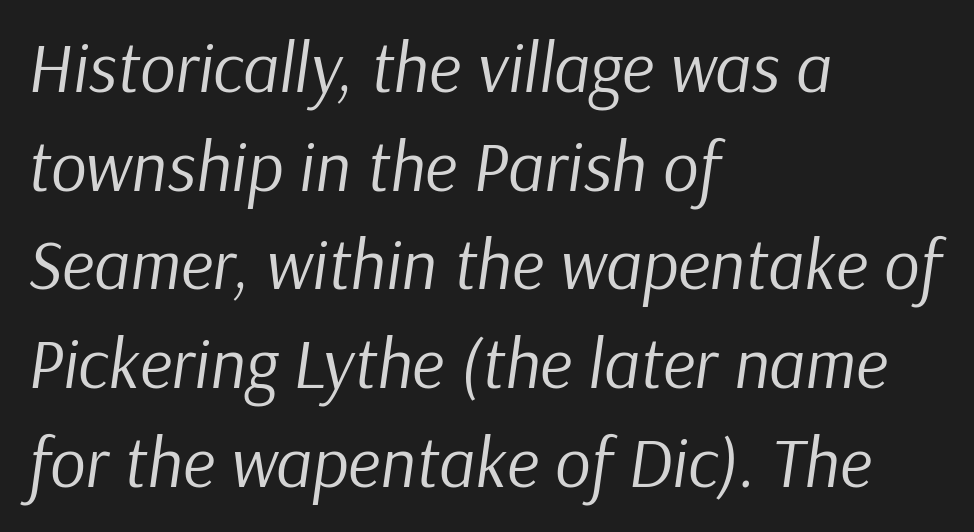
Q: Is the text bold? A: No.
Q: Is the text italic (slanted)? A: Yes, it leans right by about 9 degrees.
Q: Is the text underlined? A: No.
Q: How is the paragraph aligned? A: Left-aligned.
Q: Is the spacing between letters normal or unusually wide? A: Normal.
Q: Is the spacing between lines tight, normal or loose? A: Normal.
Q: Width (condensed, normal, or wide)? A: Normal.
Q: Stroke contrast? A: Low.
Q: x-height? A: Medium.
Q: Monospaced? A: No.
